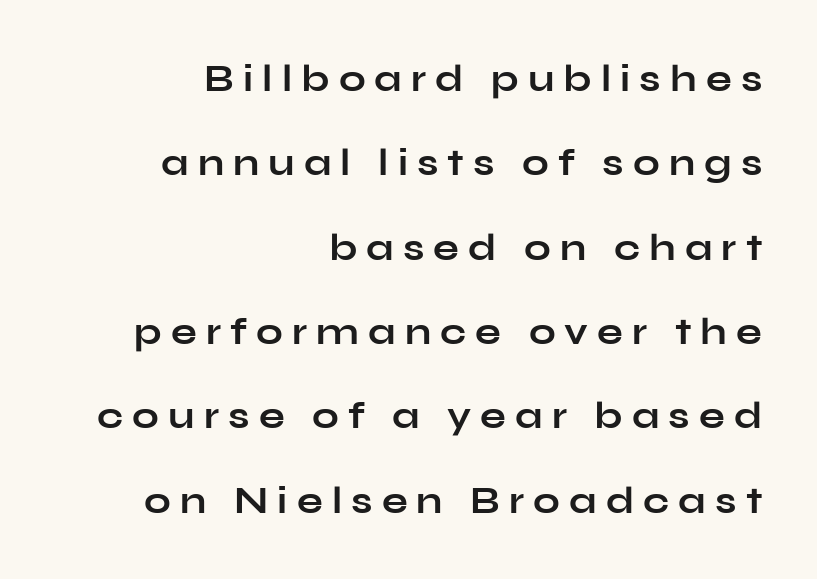
The image shows 38 px bold, wide sans-serif type, upright; set right-aligned, loose line spacing (2.22x), unusually wide letter spacing (+0.24 em), not underlined; low stroke contrast and a medium x-height.
